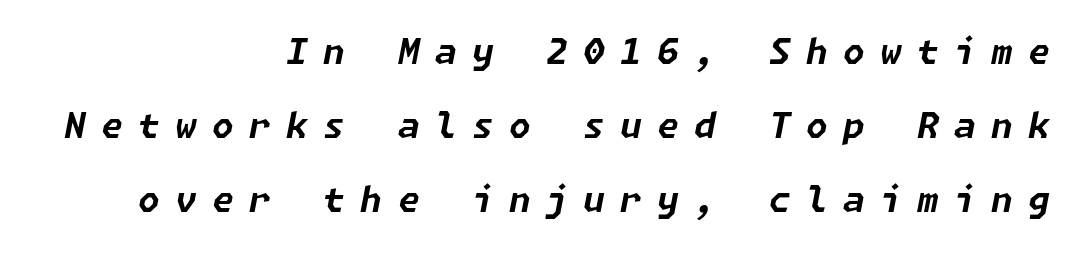
Q: Is the text bold? A: Yes.
Q: Is the text italic (slanted)? A: Yes, it leans right by about 11 degrees.
Q: Is the text underlined? A: No.
Q: How is the paragraph aligned? A: Right-aligned.
Q: Is the spacing between letters normal or unusually wide? A: Unusually wide.
Q: Is the spacing between lines tight, normal or loose? A: Loose.
Q: Width (condensed, normal, or wide)? A: Normal.
Q: Stroke contrast? A: Low.
Q: x-height? A: Medium.
